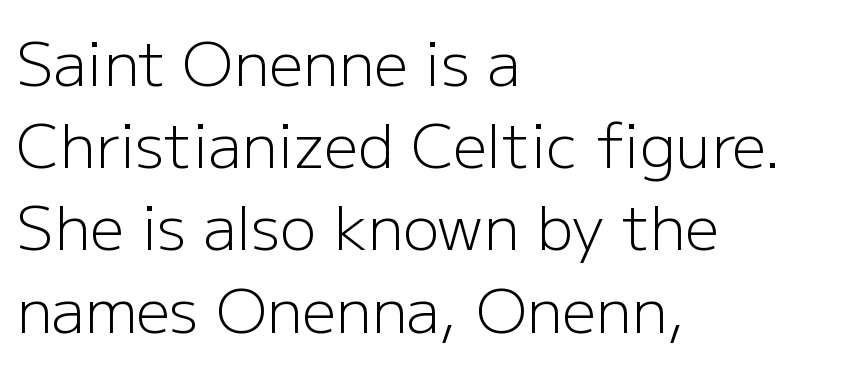
Are there feet on the stems? There aren't — it's a sans. Glyph-to-glyph distance matches everyday printed text. Varying glyph widths throughout — classic text-font behaviour. Vertical spacing — default. Layout note: lines flush left.
